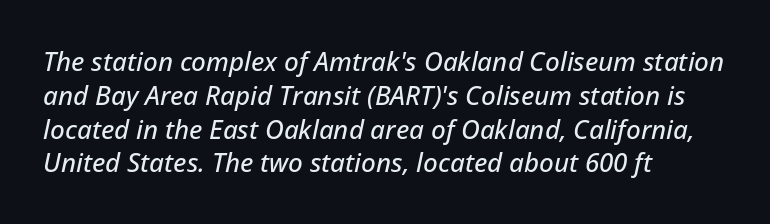
Every character sits at an angle, as italics do. All the whitespace from short lines collects on the right. Bare-footed words on every line. This sample uses plain, unmodified letter spacing. Evenly set lines give the paragraph a standard silhouette.
